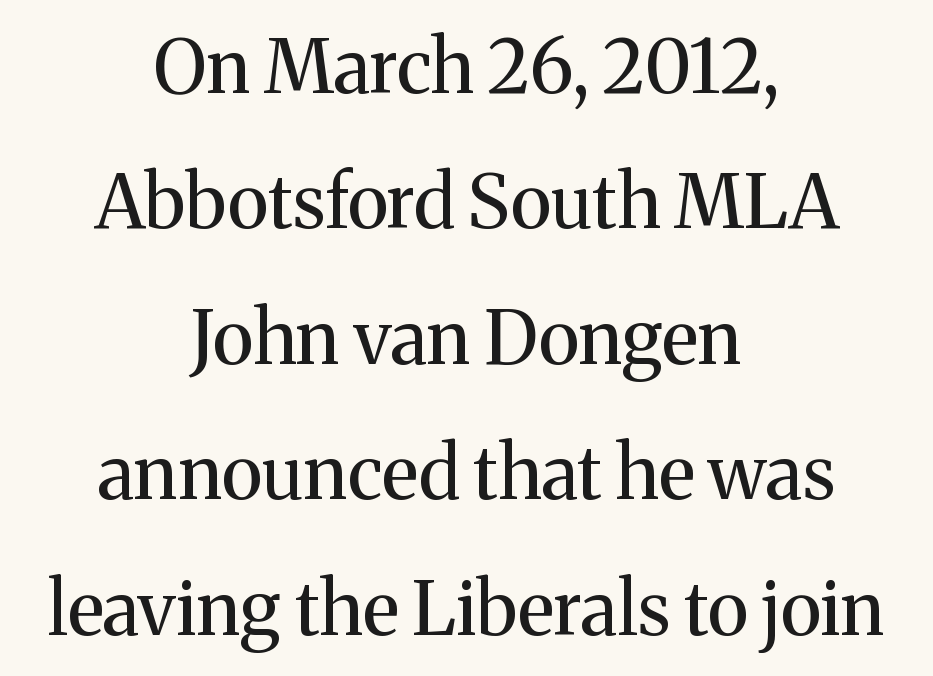
{"serif": "yes", "italic": "no", "bold": "no", "weight": "regular", "width": "normal", "stroke_contrast": "medium", "x_height": "medium", "monospaced": "no", "underline": "no", "align": "center", "line_spacing_ratio": 1.83, "letter_spacing": "normal", "letter_spacing_em": 0.0, "glyph_px": 74}
